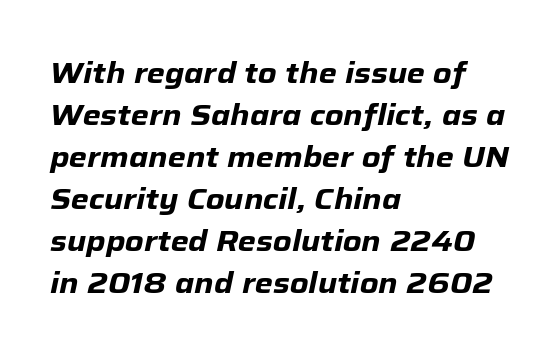
{"italic": "yes", "lean": "right", "slant_degrees": 12, "bold": "yes", "weight": "heavy", "width": "normal", "stroke_contrast": "low", "x_height": "medium", "monospaced": "no", "underline": "no", "align": "left", "line_spacing": "normal", "line_spacing_ratio": 1.45, "letter_spacing": "normal", "letter_spacing_em": 0.0, "glyph_px": 29}
